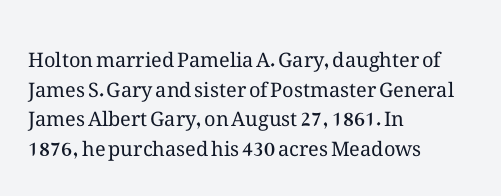
Q: Is the text bold? A: No.
Q: Is the text italic (slanted)? A: No, it is upright.
Q: Is the text underlined? A: No.
Q: How is the paragraph aligned? A: Left-aligned.
Q: Is the spacing between letters normal or unusually wide? A: Normal.
Q: Is the spacing between lines tight, normal or loose? A: Normal.
